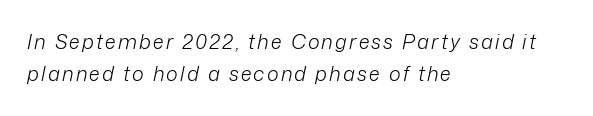
The image shows 20 px text type, italic (leaning right); set left-aligned, normal line spacing (1.61x), not underlined.
